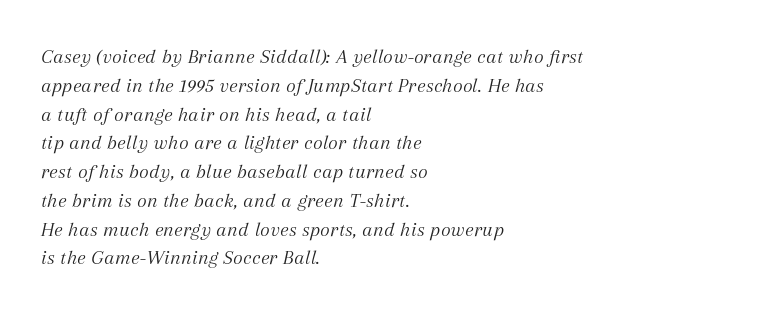
Q: Is the text bold? A: No.
Q: Is the text italic (slanted)? A: Yes, it leans right by about 12 degrees.
Q: Is the text underlined? A: No.
Q: How is the paragraph aligned? A: Left-aligned.
Q: Is the spacing between letters normal or unusually wide? A: Normal.
Q: Is the spacing between lines tight, normal or loose? A: Normal.
